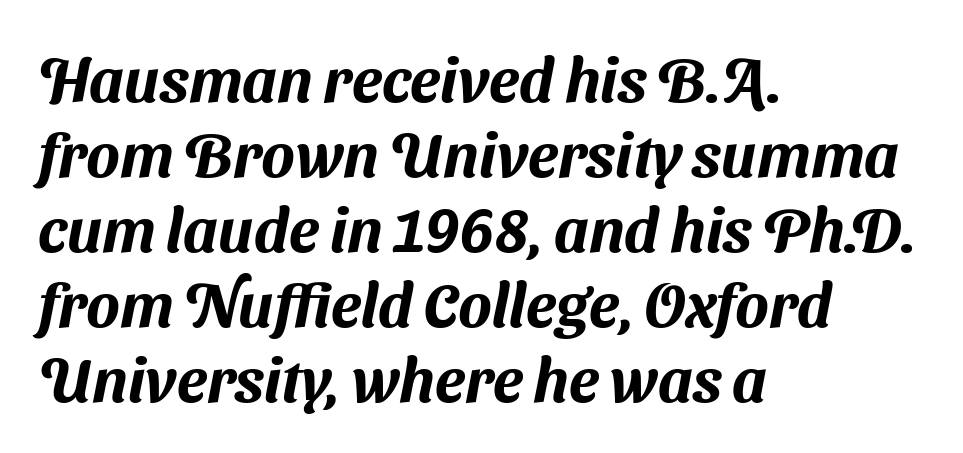
{"serif": "no", "width": "normal", "stroke_contrast": "medium", "x_height": "medium", "monospaced": "no", "underline": "no", "align": "left", "line_spacing_ratio": 1.21, "letter_spacing": "normal", "letter_spacing_em": 0.0, "glyph_px": 62}
